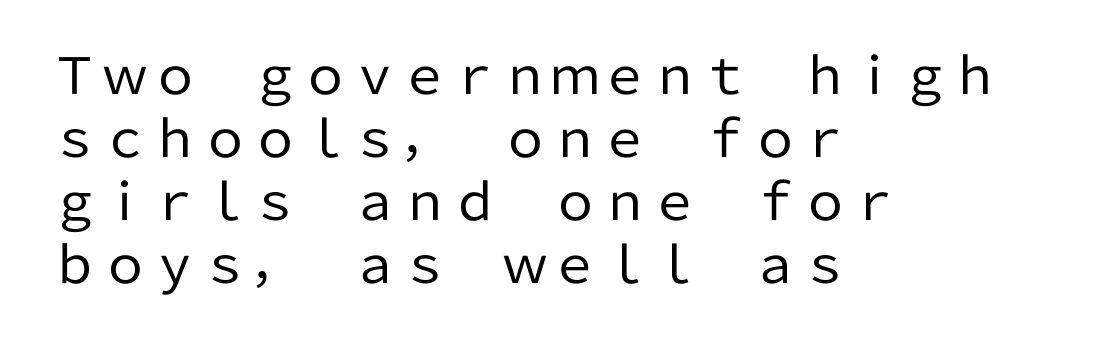
{"serif": "no", "italic": "no", "bold": "no", "weight": "regular", "width": "normal", "stroke_contrast": "low", "x_height": "medium", "monospaced": "no", "underline": "no", "align": "left", "line_spacing": "normal", "line_spacing_ratio": 1.26, "letter_spacing": "normal", "letter_spacing_em": 0.0, "glyph_px": 50}
